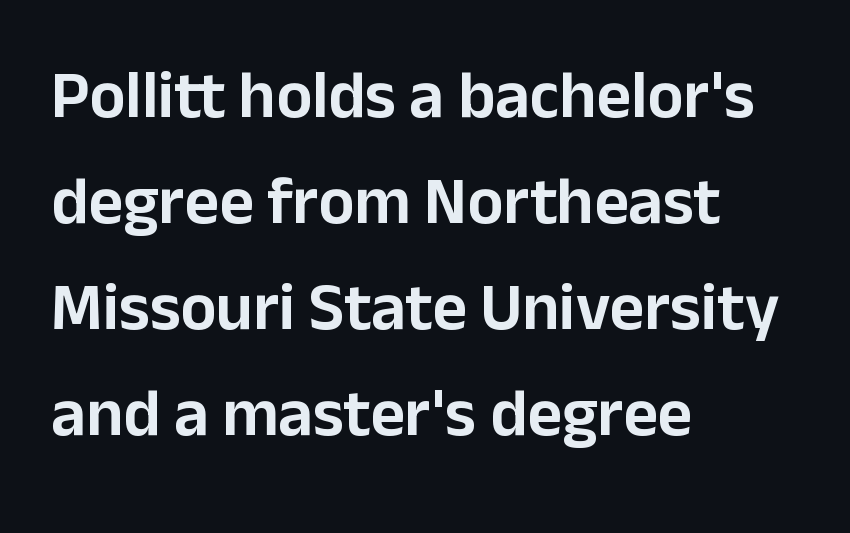
{"serif": "no", "italic": "no", "width": "normal", "stroke_contrast": "low", "x_height": "medium", "monospaced": "no", "underline": "no", "align": "left", "line_spacing": "normal", "line_spacing_ratio": 1.58, "letter_spacing": "normal", "letter_spacing_em": 0.0, "glyph_px": 67}
